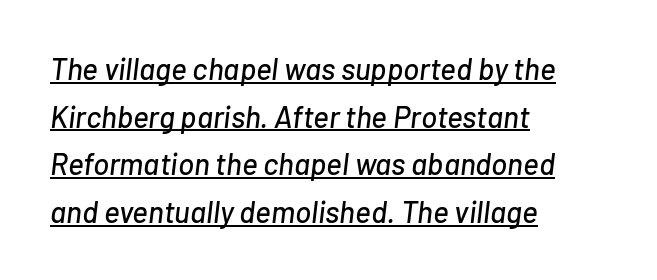
Q: Is the text italic (slanted)? A: Yes, it leans right by about 7 degrees.
Q: Is the text underlined? A: Yes.
Q: How is the paragraph aligned? A: Left-aligned.
Q: Is the spacing between letters normal or unusually wide? A: Normal.
Q: Is the spacing between lines tight, normal or loose? A: Normal.
Q: Width (condensed, normal, or wide)? A: Normal.
Q: Stroke contrast? A: Low.
Q: x-height? A: Medium.
Q: Monospaced? A: No.
